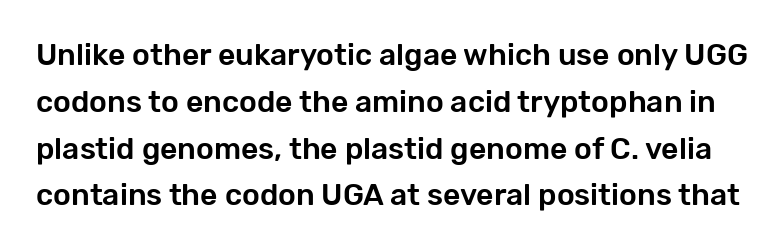
The image shows 30 px sans-serif type, upright; set normal line spacing (1.56x), normal letter spacing, not underlined; low stroke contrast and a medium x-height.
